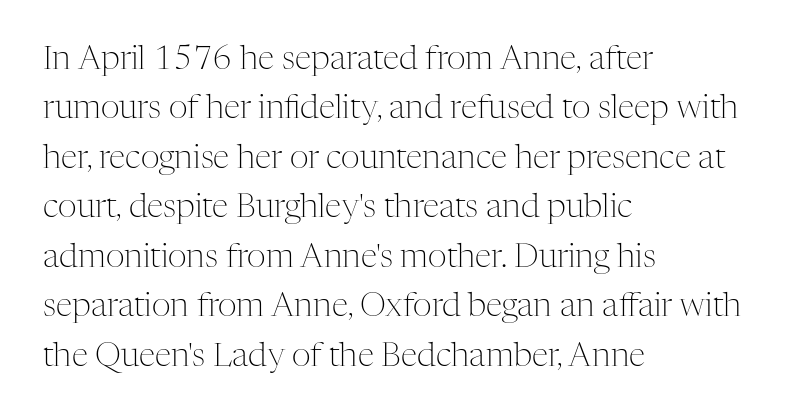
{"serif": "yes", "italic": "no", "bold": "no", "weight": "light", "width": "normal", "stroke_contrast": "medium", "x_height": "medium", "monospaced": "no", "underline": "no", "align": "left", "line_spacing": "normal", "line_spacing_ratio": 1.5, "letter_spacing": "normal", "letter_spacing_em": 0.0, "glyph_px": 33}
